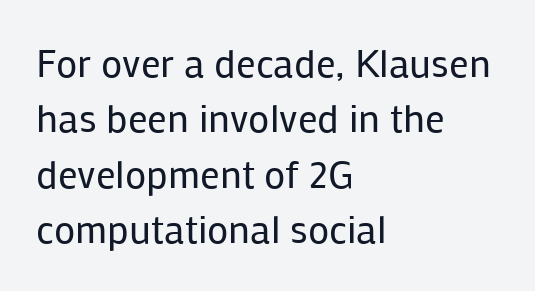
{"serif": "no", "italic": "no", "bold": "no", "weight": "regular", "width": "normal", "stroke_contrast": "low", "x_height": "medium", "monospaced": "no", "underline": "no", "align": "left", "line_spacing": "normal", "line_spacing_ratio": 1.42, "letter_spacing": "normal", "letter_spacing_em": 0.0, "glyph_px": 39}
